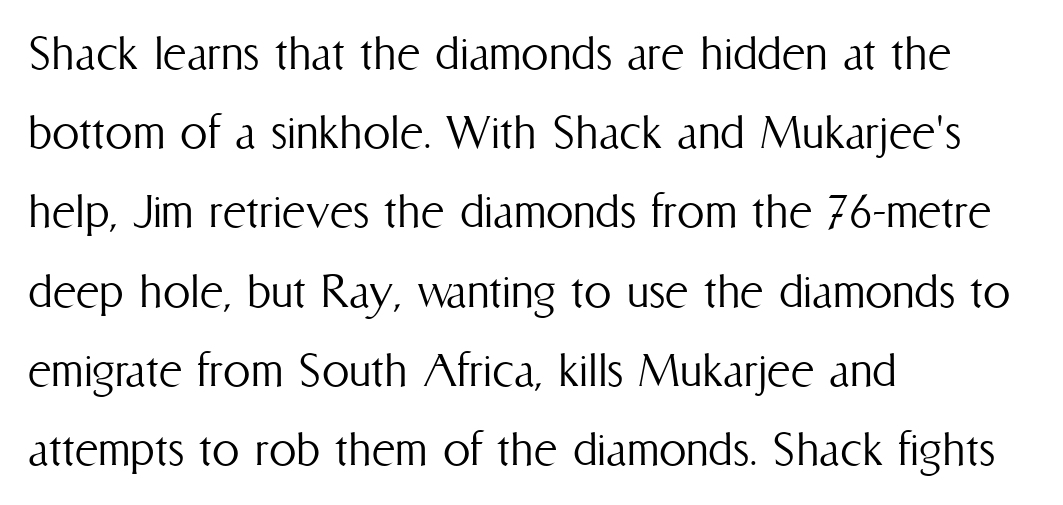
{"italic": "no", "bold": "no", "weight": "light", "width": "condensed", "stroke_contrast": "medium", "x_height": "medium", "monospaced": "no", "underline": "no", "align": "left", "line_spacing": "normal", "line_spacing_ratio": 1.44, "letter_spacing": "normal", "letter_spacing_em": 0.0, "glyph_px": 55}
